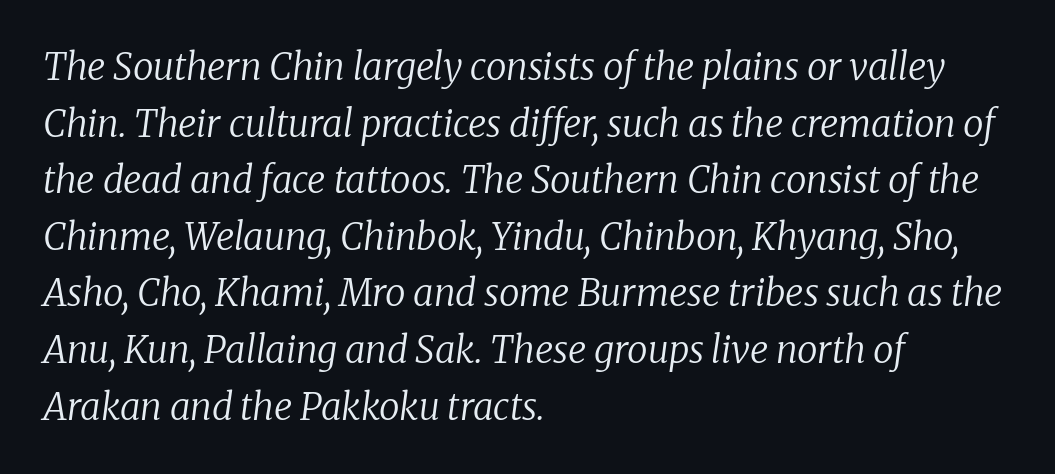
The image shows 37 px regular-weight serif type, italic (leaning right); set left-aligned, normal line spacing (1.53x), normal letter spacing, not underlined; low stroke contrast and a medium x-height.
